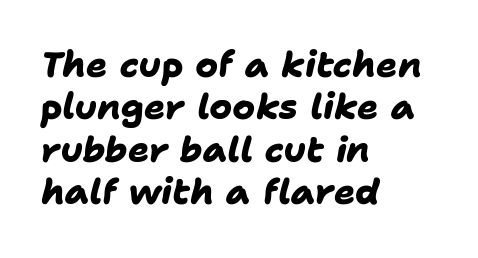
{"serif": "no", "bold": "yes", "weight": "heavy", "width": "normal", "stroke_contrast": "low", "x_height": "medium", "monospaced": "no", "underline": "no", "align": "left", "line_spacing_ratio": 1.21, "letter_spacing": "normal", "letter_spacing_em": 0.0, "glyph_px": 35}
